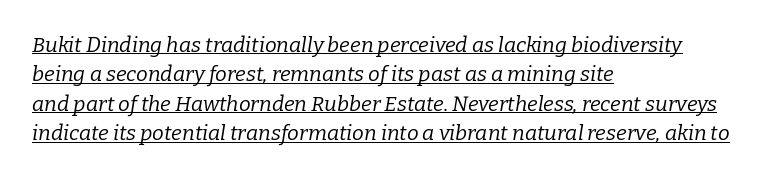
The image shows 21 px text type, italic (leaning right); set left-aligned, normal line spacing (1.4x), normal letter spacing, underlined.
